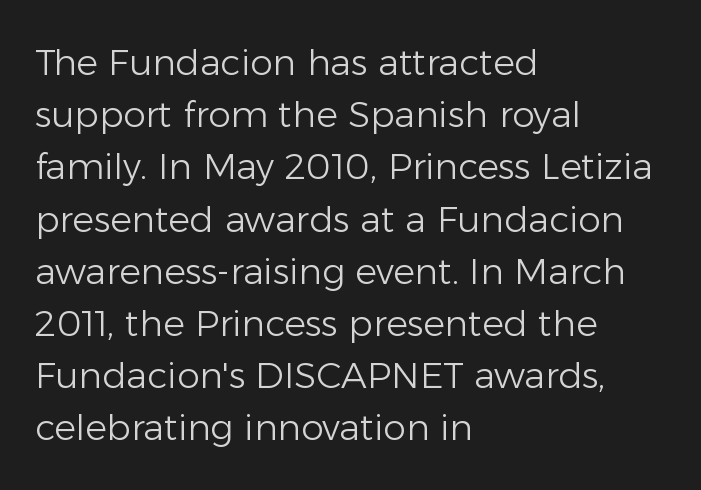
The image shows 36 px light sans-serif type, upright; set left-aligned, normal line spacing (1.45x), normal letter spacing, not underlined; low stroke contrast and a medium x-height.
